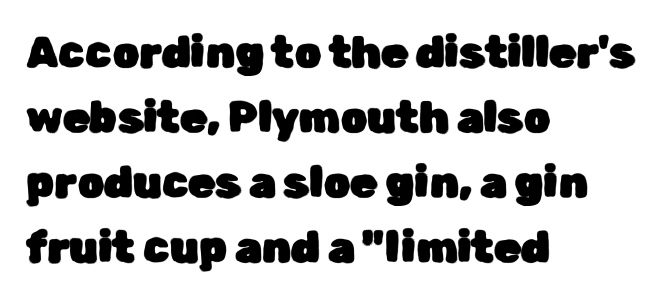
Q: Is the text italic (slanted)? A: No, it is upright.
Q: Is the typeface a serif or a sans-serif typeface? A: Sans-serif.
Q: Is the text underlined? A: No.
Q: How is the paragraph aligned? A: Left-aligned.
Q: Is the spacing between letters normal or unusually wide? A: Normal.
Q: Is the spacing between lines tight, normal or loose? A: Normal.
Q: Width (condensed, normal, or wide)? A: Normal.
Q: Stroke contrast? A: Low.
Q: x-height? A: Medium.
Q: Monospaced? A: No.
